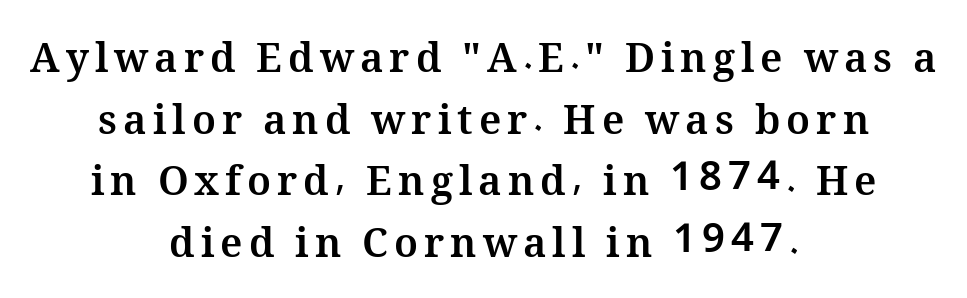
The image shows 40 px bold type, upright; set centered, normal line spacing (1.54x), not underlined; medium stroke contrast and a medium x-height.
